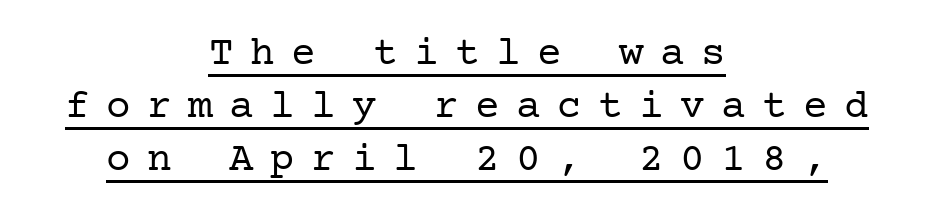
Q: Is the text bold? A: No.
Q: Is the text italic (slanted)? A: No, it is upright.
Q: Is the typeface a serif or a sans-serif typeface? A: Serif.
Q: Is the text underlined? A: Yes.
Q: How is the paragraph aligned? A: Centered.
Q: Is the spacing between letters normal or unusually wide? A: Unusually wide.
Q: Is the spacing between lines tight, normal or loose? A: Normal.
Q: Width (condensed, normal, or wide)? A: Normal.
Q: Stroke contrast? A: Low.
Q: x-height? A: Medium.
